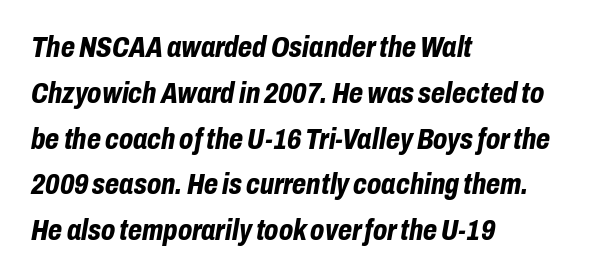
Q: Is the text bold? A: Yes.
Q: Is the text italic (slanted)? A: Yes, it leans right by about 10 degrees.
Q: Is the text underlined? A: No.
Q: How is the paragraph aligned? A: Left-aligned.
Q: Is the spacing between letters normal or unusually wide? A: Normal.
Q: Is the spacing between lines tight, normal or loose? A: Normal.
Q: Width (condensed, normal, or wide)? A: Condensed.
Q: Stroke contrast? A: Low.
Q: x-height? A: Medium.
Q: Monospaced? A: No.
